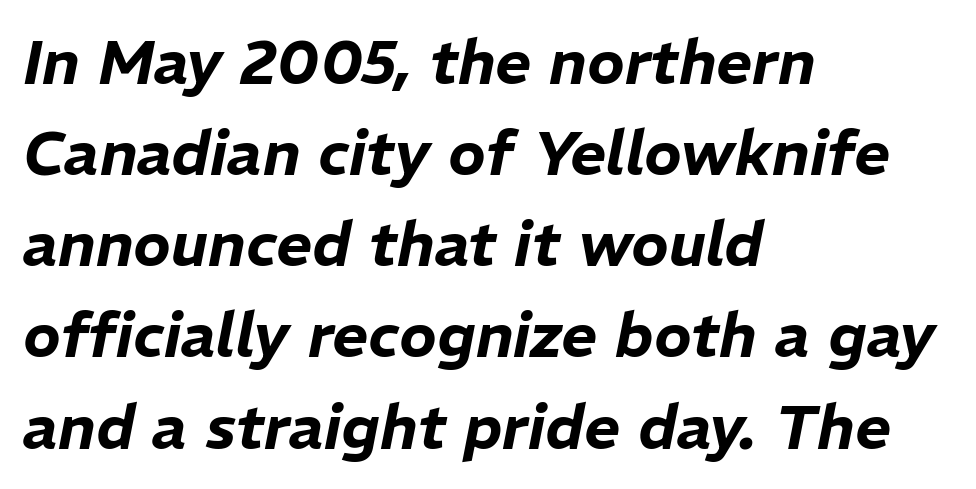
The image shows 62 px text type, italic (leaning right); set left-aligned, normal line spacing (1.47x), normal letter spacing, not underlined; low stroke contrast and a medium x-height.
